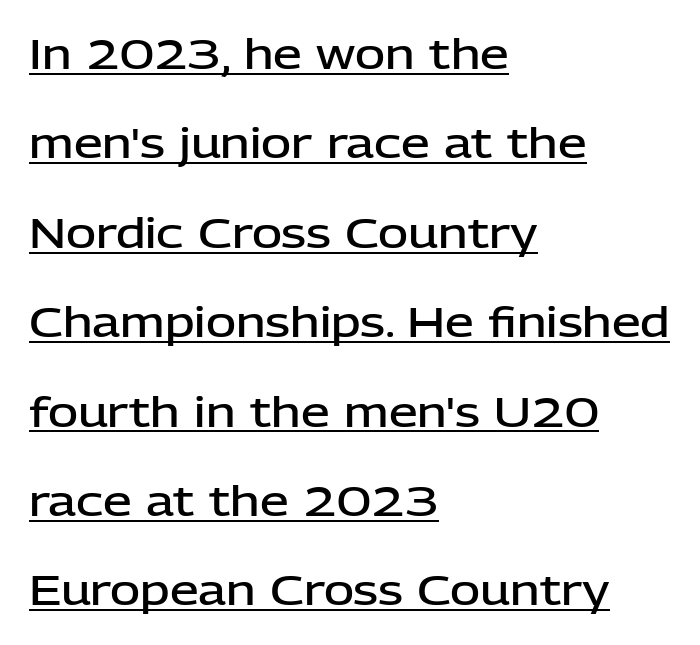
The image shows 41 px semibold sans-serif type, upright; set left-aligned, loose line spacing (2.18x), normal letter spacing, underlined; low stroke contrast and a medium x-height.
